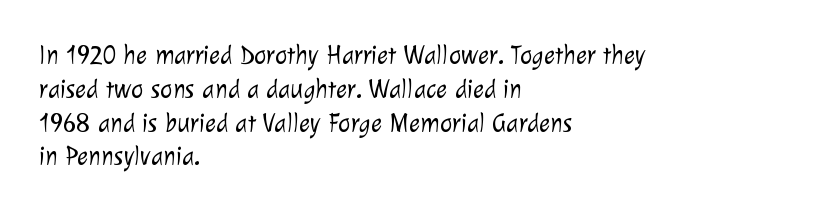
Q: Is the text bold? A: No.
Q: Is the text underlined? A: No.
Q: How is the paragraph aligned? A: Left-aligned.
Q: Is the spacing between letters normal or unusually wide? A: Normal.
Q: Is the spacing between lines tight, normal or loose? A: Normal.
